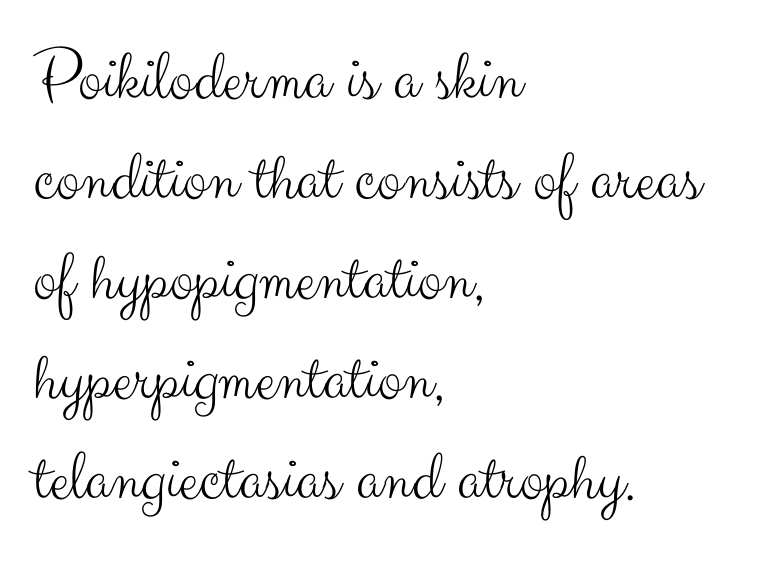
{"serif": "no", "bold": "no", "weight": "light", "width": "normal", "stroke_contrast": "medium", "x_height": "small", "monospaced": "no", "underline": "no", "align": "left", "line_spacing": "normal", "line_spacing_ratio": 1.39, "letter_spacing": "normal", "letter_spacing_em": 0.0, "glyph_px": 72}
